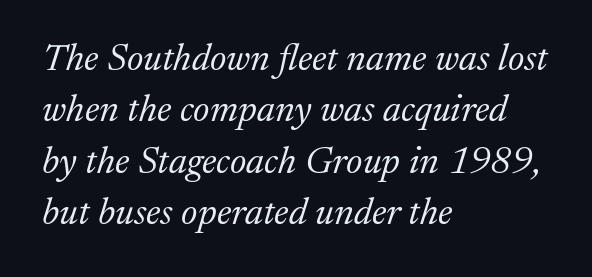
Caption: multi-line text, flush left, ragged right. The passage shown is not underscored anywhere. Baseline-to-baseline distance is the conventional proportion of letter height. The letterforms sit shoulder to shoulder at normal distance. If you drew a line through each stem, it would be angled.
